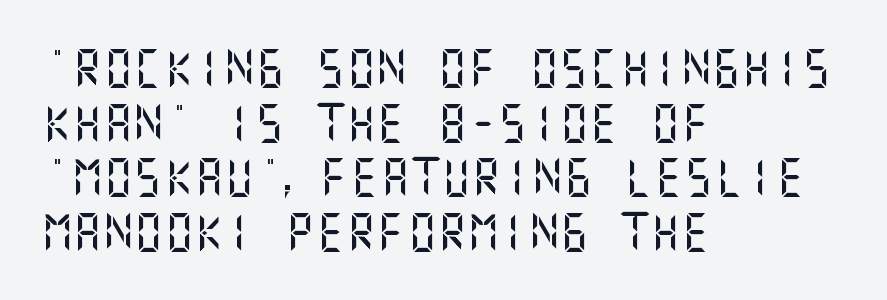
Lines of text with bare space underneath. Characters follow at the spacing the type designer built in. Rows of type keep a routine distance in the vertical direction. Look at the bottom of the vertical strokes: they stop flat, with no serifs. The type sits square on the baseline with zero lean.
